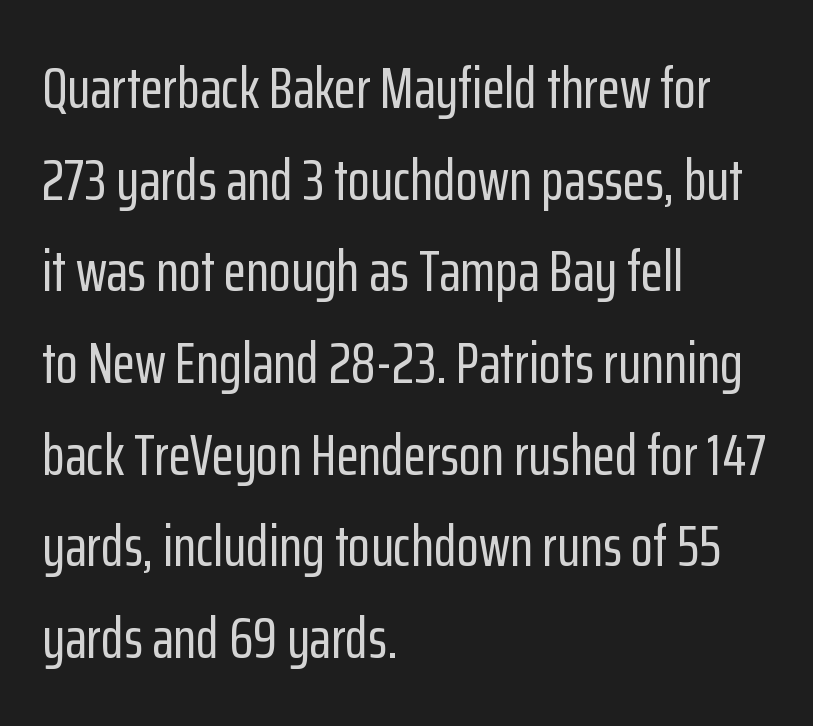
Teacher's note: observe the even left margin — that is flush-left alignment. The rendering keeps characters at their native spacing. These lines are rendered in a variable-pitch font. The line-height multiplier appears to be the usual default. This sample uses an upright cut, with every glyph sitting square on the baseline.
